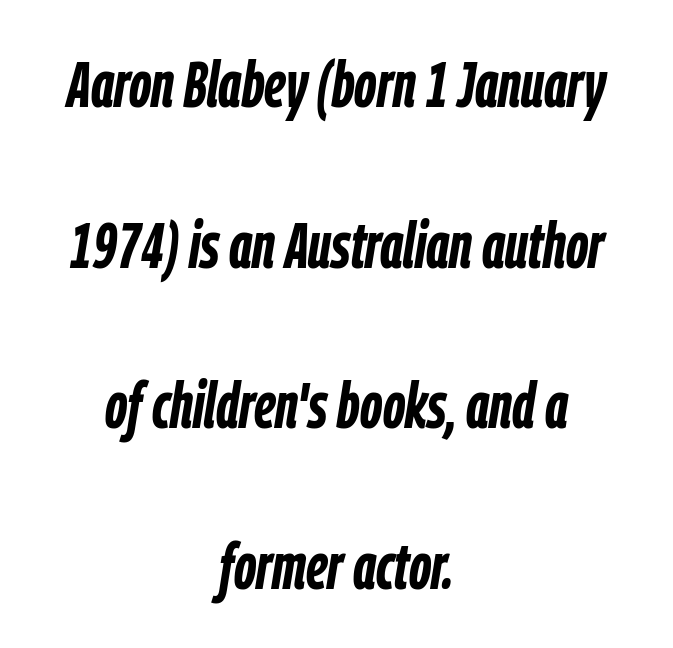
Q: Is the text bold? A: Yes.
Q: Is the text italic (slanted)? A: Yes, it leans right by about 9 degrees.
Q: Is the text underlined? A: No.
Q: How is the paragraph aligned? A: Centered.
Q: Is the spacing between letters normal or unusually wide? A: Normal.
Q: Is the spacing between lines tight, normal or loose? A: Loose.
Q: Width (condensed, normal, or wide)? A: Condensed.
Q: Stroke contrast? A: Low.
Q: x-height? A: Medium.
Q: Monospaced? A: No.
